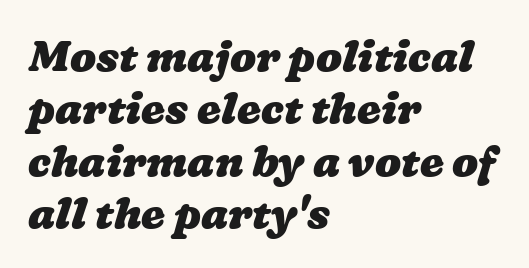
The image shows 43 px heavy, wide type; set left-aligned, line spacing 1.22x, normal letter spacing, not underlined; low stroke contrast and a medium x-height.
